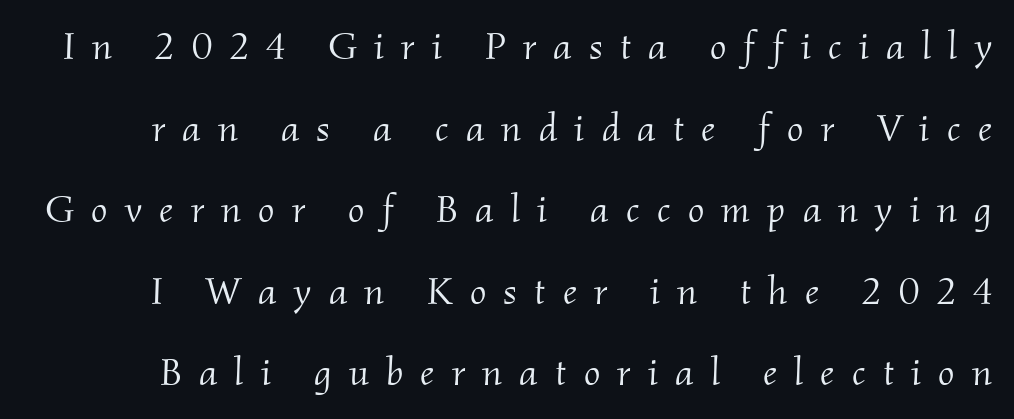
{"serif": "yes", "italic": "yes", "lean": "right", "slant_degrees": 2, "bold": "no", "weight": "light", "width": "normal", "stroke_contrast": "medium", "x_height": "small", "monospaced": "no", "underline": "no", "line_spacing": "loose", "line_spacing_ratio": 2.09, "letter_spacing": "wide", "letter_spacing_em": 0.44, "glyph_px": 39}
